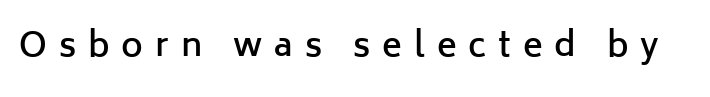
Q: Is the text bold? A: Semi-bold.
Q: Is the text italic (slanted)? A: No, it is upright.
Q: Is the typeface a serif or a sans-serif typeface? A: Sans-serif.
Q: Is the text underlined? A: No.
Q: Is the spacing between letters normal or unusually wide? A: Unusually wide.
Q: Width (condensed, normal, or wide)? A: Normal.
Q: Stroke contrast? A: Low.
Q: x-height? A: Medium.
Q: Monospaced? A: No.
